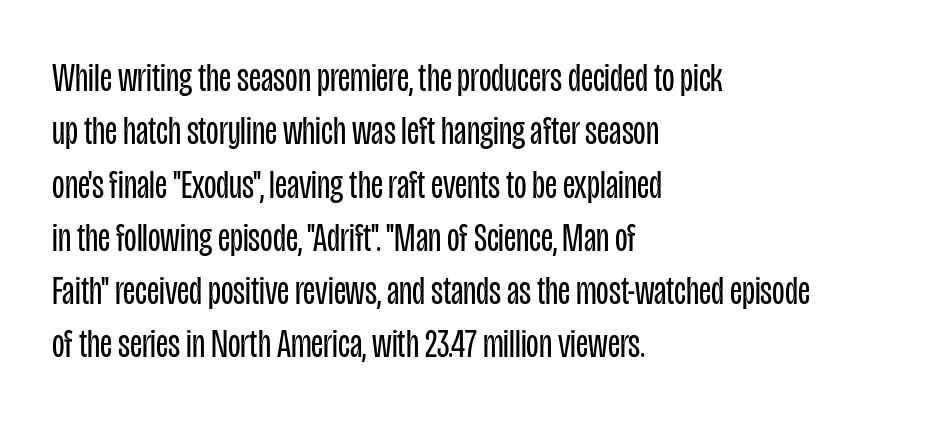
Q: Is the text bold? A: No.
Q: Is the text italic (slanted)? A: No, it is upright.
Q: Is the typeface a serif or a sans-serif typeface? A: Sans-serif.
Q: Is the text underlined? A: No.
Q: How is the paragraph aligned? A: Left-aligned.
Q: Is the spacing between letters normal or unusually wide? A: Normal.
Q: Is the spacing between lines tight, normal or loose? A: Normal.
Q: Width (condensed, normal, or wide)? A: Condensed.
Q: Stroke contrast? A: Low.
Q: x-height? A: Large.
Q: Monospaced? A: No.
